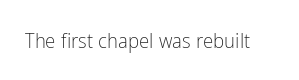
{"italic": "no", "bold": "no", "underline": "no", "letter_spacing": "normal", "letter_spacing_em": 0.0, "glyph_px": 21}
